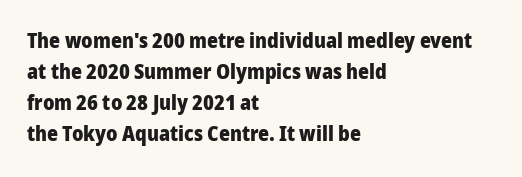
The image shows 21 px bold type, upright; set left-aligned, normal line spacing (1.47x), normal letter spacing, not underlined.
